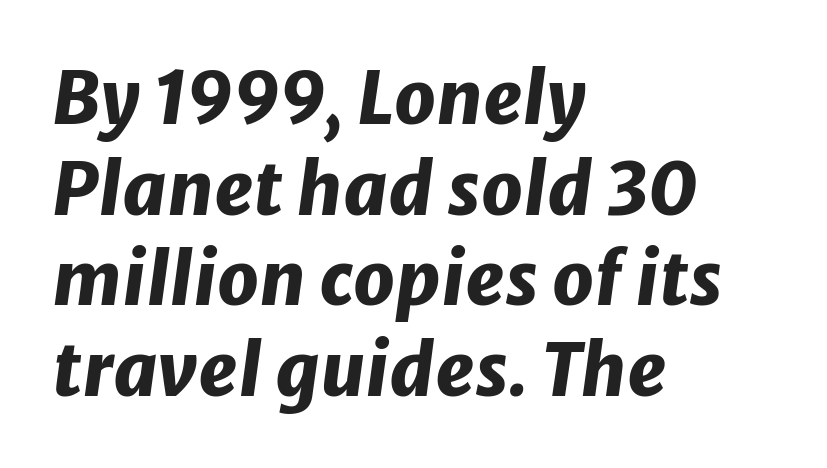
The paragraph shown leans on its left margin. You can tell it's italic because the verticals aren't actually vertical. A full-strength bold gives these letters their thick strokes. A typesetter would call this zero additional tracking.
